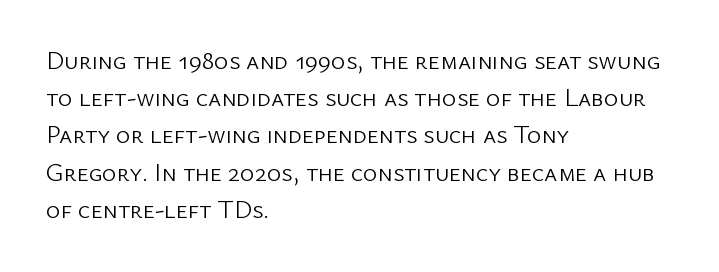
The image shows 25 px text type, upright; set left-aligned, normal line spacing (1.49x), normal letter spacing, not underlined.
